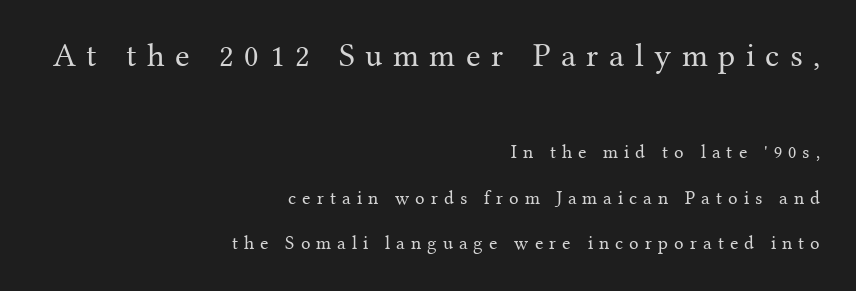
Q: Is the text bold? A: No.
Q: Is the text italic (slanted)? A: No, it is upright.
Q: Is the typeface a serif or a sans-serif typeface? A: Serif.
Q: Is the text underlined? A: No.
Q: How is the paragraph aligned? A: Right-aligned.
Q: Is the spacing between letters normal or unusually wide? A: Unusually wide.
Q: Is the spacing between lines tight, normal or loose? A: Loose.
Q: Which block of text is set in a larger size, the first (top) or the second (bottom)? A: The first (top) one.
Q: Width (condensed, normal, or wide)? A: Normal.
Q: Stroke contrast? A: Medium.
Q: x-height? A: Medium.
Q: Monospaced? A: No.
